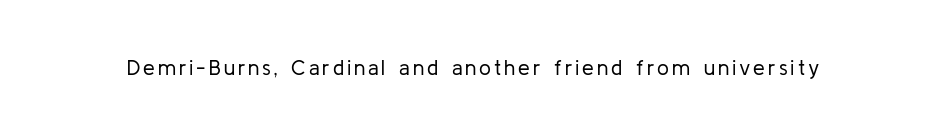
{"italic": "no", "bold": "no", "underline": "no", "glyph_px": 21}
